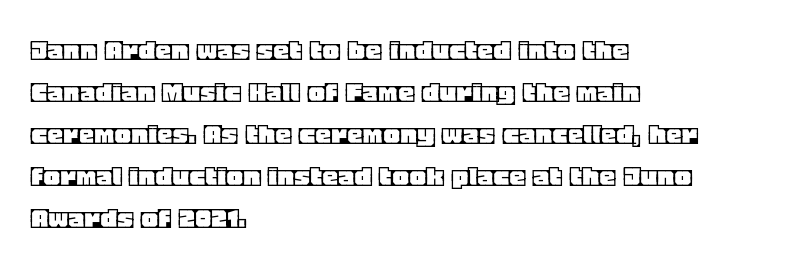
{"italic": "no", "width": "normal", "x_height": "large", "monospaced": "no", "underline": "no", "align": "left", "line_spacing": "normal", "line_spacing_ratio": 1.31, "letter_spacing": "normal", "letter_spacing_em": 0.0, "glyph_px": 32}
